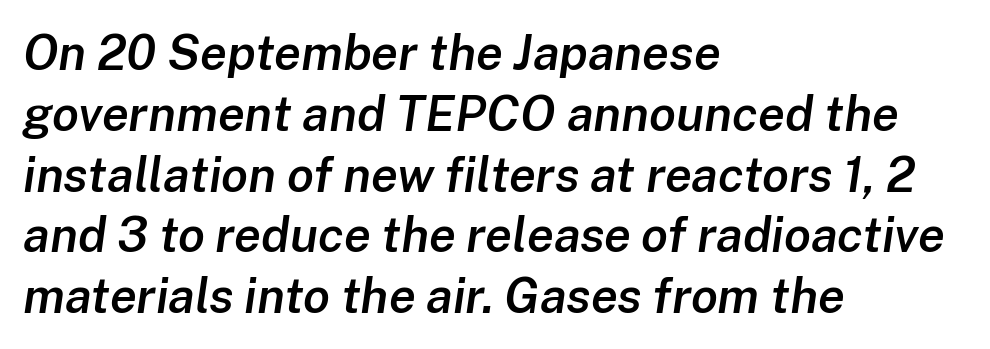
The image shows 49 px semibold type, italic (leaning right); set left-aligned, line spacing 1.24x, normal letter spacing, not underlined; low stroke contrast and a medium x-height.
